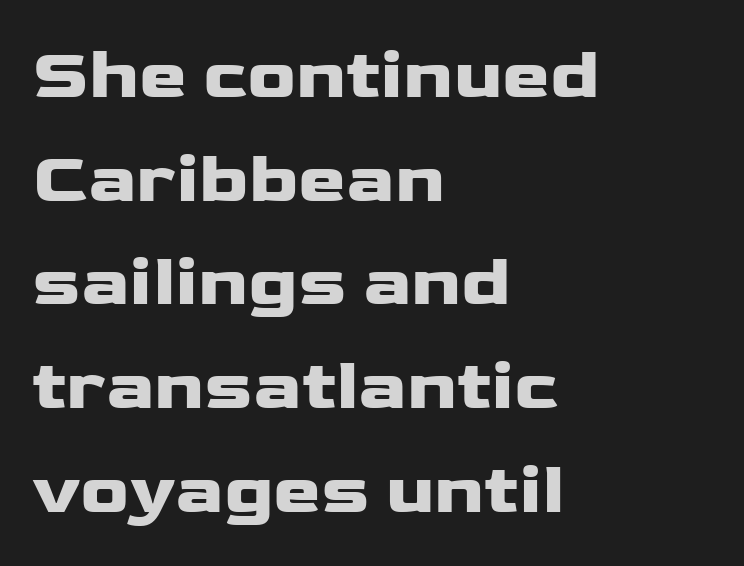
Q: Is the text bold? A: Yes.
Q: Is the text italic (slanted)? A: No, it is upright.
Q: Is the typeface a serif or a sans-serif typeface? A: Sans-serif.
Q: Is the text underlined? A: No.
Q: How is the paragraph aligned? A: Left-aligned.
Q: Is the spacing between letters normal or unusually wide? A: Normal.
Q: Is the spacing between lines tight, normal or loose? A: Normal.
Q: Width (condensed, normal, or wide)? A: Wide.
Q: Stroke contrast? A: Low.
Q: x-height? A: Medium.
Q: Monospaced? A: No.
